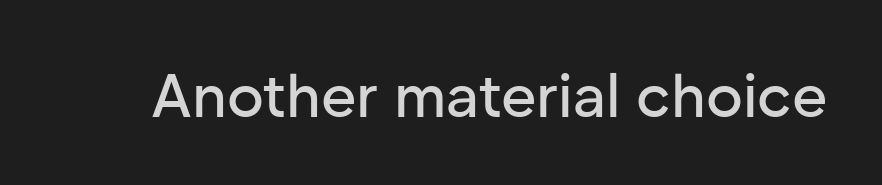
Q: Is the text italic (slanted)? A: No, it is upright.
Q: Is the typeface a serif or a sans-serif typeface? A: Sans-serif.
Q: Is the text underlined? A: No.
Q: Is the spacing between letters normal or unusually wide? A: Normal.
Q: Width (condensed, normal, or wide)? A: Normal.
Q: Stroke contrast? A: Low.
Q: x-height? A: Medium.
Q: Monospaced? A: No.
